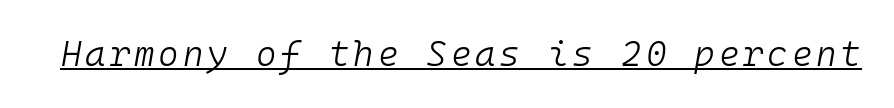
The image shows 35 px light type, italic (leaning right), monospaced; set underlined; low stroke contrast and a medium x-height.
